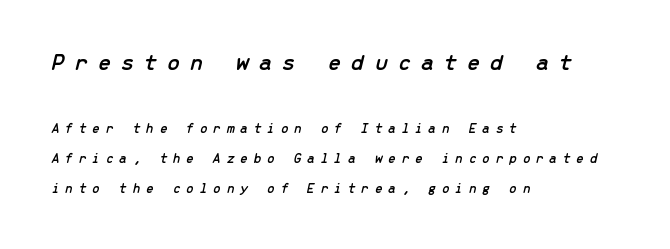
Horizontally, the lines are justified to the leading edge only. Reading down the column, the eye jumps a long way to each next line. No word sits above an underline. When letters slant like this, we call the style italic. This sample uses expanded letter spacing, leaving extra air between glyphs. Type size steps down from the first block to the second.
